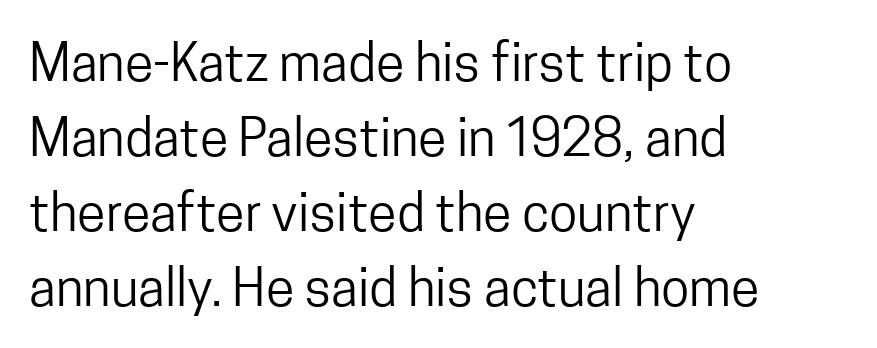
The image shows 52 px regular-weight, condensed sans-serif type, upright; set left-aligned, normal line spacing (1.44x), normal letter spacing, not underlined; low stroke contrast and a medium x-height.
